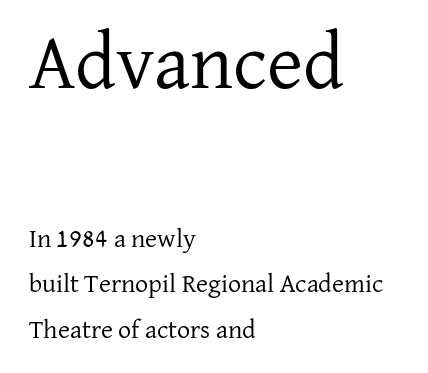
{"serif": "yes", "italic": "no", "bold": "no", "weight": "regular", "width": "normal", "stroke_contrast": "low", "x_height": "medium", "monospaced": "no", "underline": "no", "align": "left", "line_spacing_ratio": 1.74, "letter_spacing": "normal", "letter_spacing_em": 0.0, "larger_block": "first", "size_ratio": 3.0, "glyph_px": 78}
